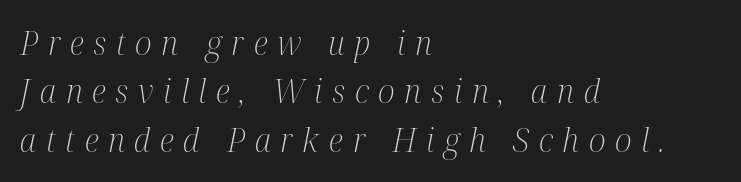
{"serif": "yes", "italic": "yes", "lean": "right", "slant_degrees": 12, "bold": "no", "weight": "light", "width": "condensed", "stroke_contrast": "medium", "x_height": "medium", "monospaced": "no", "underline": "no", "align": "left", "line_spacing": "normal", "line_spacing_ratio": 1.51, "letter_spacing": "wide", "letter_spacing_em": 0.3, "glyph_px": 32}
